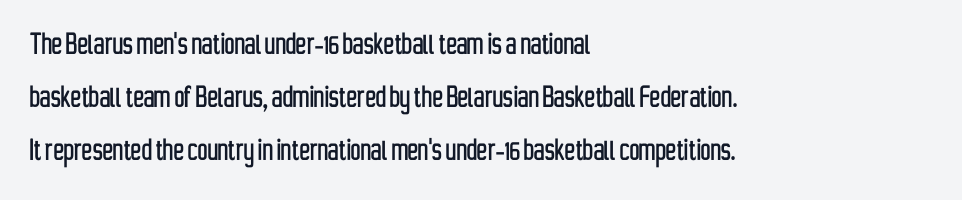
Q: Is the text italic (slanted)? A: No, it is upright.
Q: Is the typeface a serif or a sans-serif typeface? A: Sans-serif.
Q: Is the text underlined? A: No.
Q: How is the paragraph aligned? A: Left-aligned.
Q: Is the spacing between letters normal or unusually wide? A: Normal.
Q: Is the spacing between lines tight, normal or loose? A: Normal.
Q: Width (condensed, normal, or wide)? A: Condensed.
Q: Stroke contrast? A: Low.
Q: x-height? A: Medium.
Q: Monospaced? A: No.
